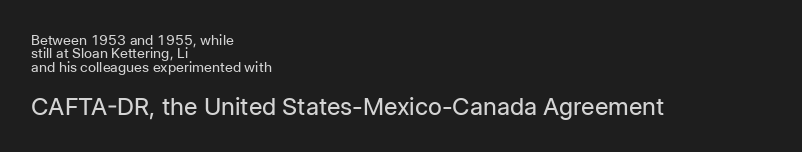
{"italic": "no", "bold": "no", "underline": "no", "align": "left", "line_spacing": "tight", "line_spacing_ratio": 0.96, "letter_spacing": "normal", "letter_spacing_em": 0.0, "larger_block": "second", "size_ratio": 1.71, "glyph_px": 24}
